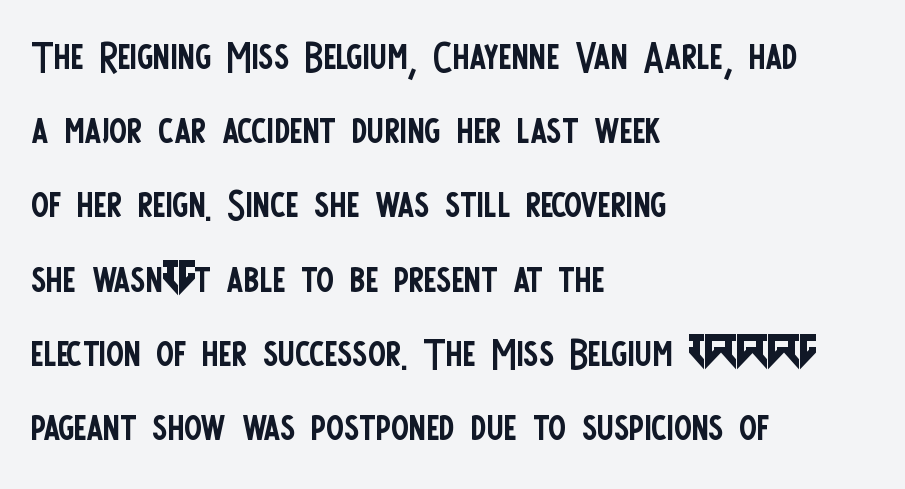
{"serif": "no", "italic": "no", "bold": "no", "weight": "regular", "width": "condensed", "stroke_contrast": "low", "x_height": "large", "monospaced": "no", "underline": "no", "align": "left", "line_spacing": "normal", "line_spacing_ratio": 1.4, "letter_spacing": "normal", "letter_spacing_em": 0.0, "glyph_px": 53}
